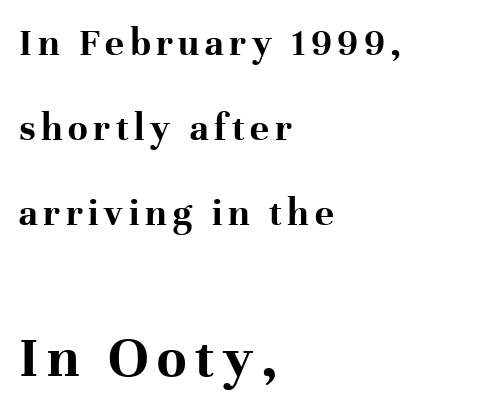
{"serif": "yes", "italic": "no", "bold": "yes", "weight": "bold", "width": "normal", "stroke_contrast": "high", "x_height": "medium", "monospaced": "no", "underline": "no", "align": "left", "line_spacing": "loose", "line_spacing_ratio": 2.13, "larger_block": "second", "size_ratio": 1.5, "glyph_px": 60}
